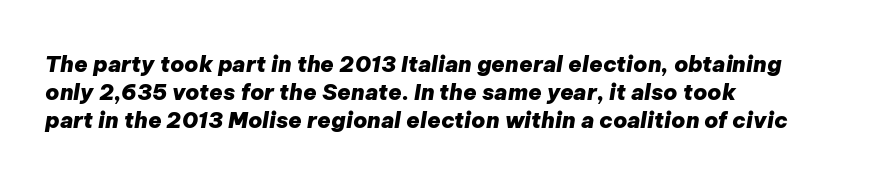
The glyphs have the mass of a bold cut. The passage shown leans; its letterforms are oblique. Notice how descenders clear the ascenders below comfortably — that's standard leading. Line beginnings align vertically; line endings do not.
